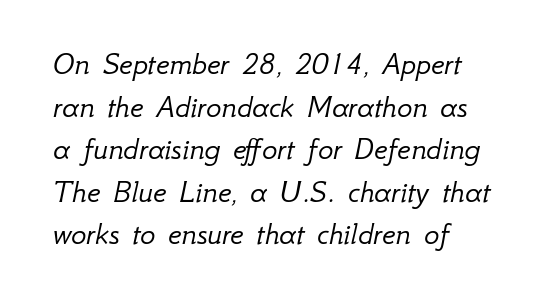
The image shows 32 px light type, italic (leaning right); set normal line spacing (1.33x), normal letter spacing, not underlined; low stroke contrast and a small x-height.
